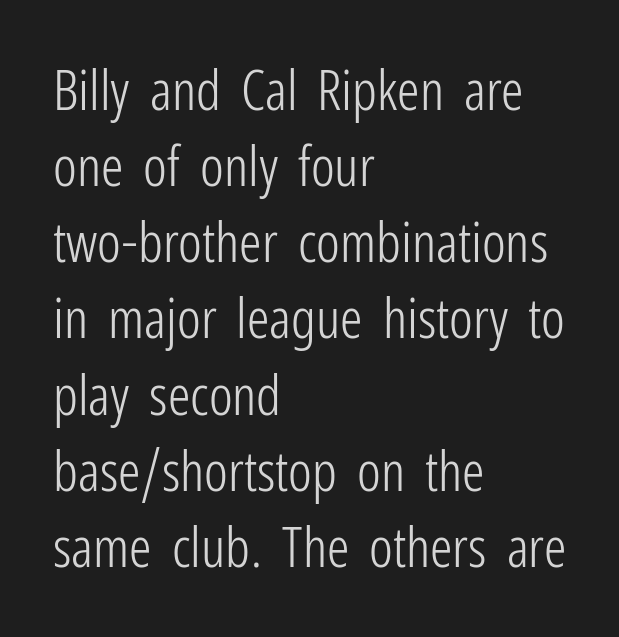
Q: Is the text bold? A: No.
Q: Is the text italic (slanted)? A: No, it is upright.
Q: Is the typeface a serif or a sans-serif typeface? A: Sans-serif.
Q: Is the text underlined? A: No.
Q: How is the paragraph aligned? A: Left-aligned.
Q: Is the spacing between letters normal or unusually wide? A: Normal.
Q: Is the spacing between lines tight, normal or loose? A: Normal.
Q: Width (condensed, normal, or wide)? A: Condensed.
Q: Stroke contrast? A: Low.
Q: x-height? A: Medium.
Q: Monospaced? A: No.
